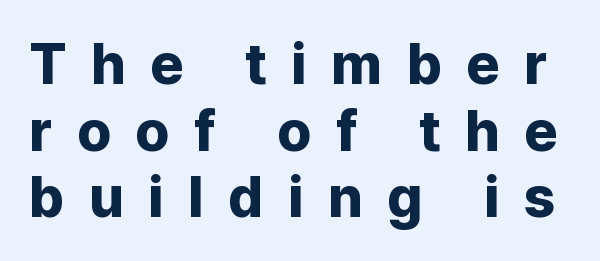
The image shows 57 px bold sans-serif type, upright; set line spacing 1.17x, unusually wide letter spacing (+0.43 em), not underlined; low stroke contrast and a medium x-height.
